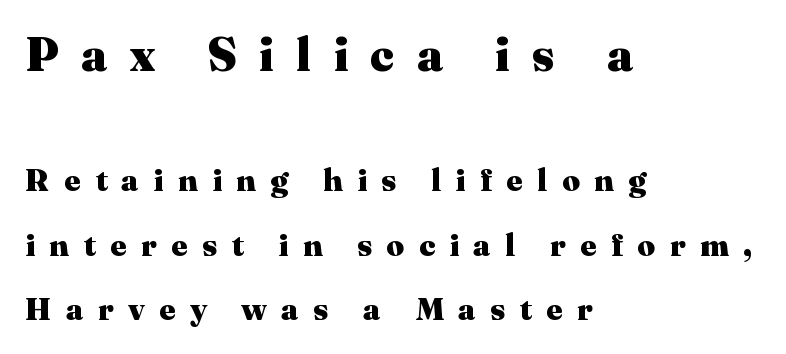
{"serif": "yes", "italic": "no", "bold": "yes", "weight": "heavy", "width": "normal", "stroke_contrast": "medium", "x_height": "medium", "monospaced": "no", "underline": "no", "align": "left", "line_spacing": "loose", "line_spacing_ratio": 2.08, "letter_spacing": "wide", "letter_spacing_em": 0.47, "larger_block": "first", "size_ratio": 1.52, "glyph_px": 47}
